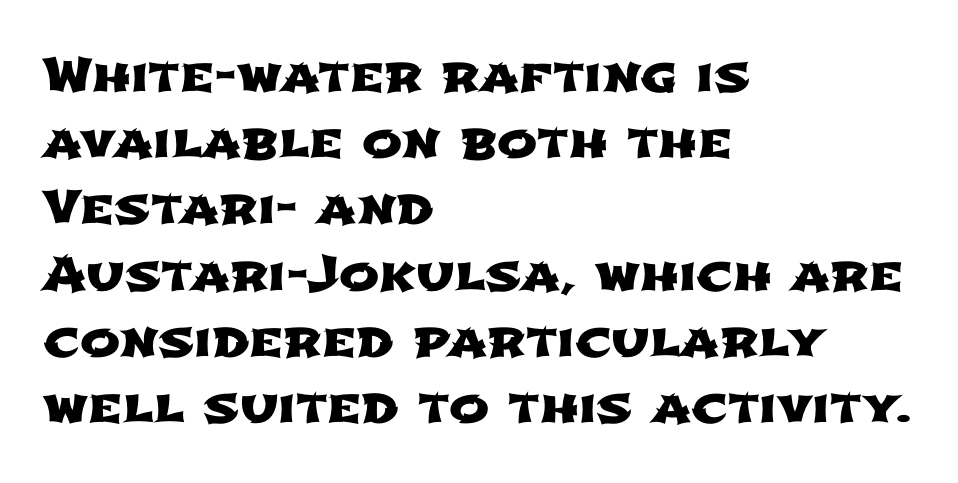
{"serif": "no", "width": "wide", "stroke_contrast": "low", "x_height": "medium", "monospaced": "no", "underline": "no", "align": "left", "line_spacing": "normal", "line_spacing_ratio": 1.38, "letter_spacing": "normal", "letter_spacing_em": 0.0, "glyph_px": 48}
